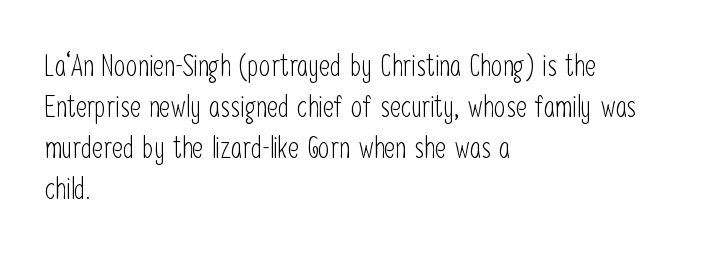
The image shows 30 px light, condensed sans-serif type, upright; set left-aligned, normal line spacing (1.37x), normal letter spacing, not underlined; low stroke contrast and a medium x-height.
